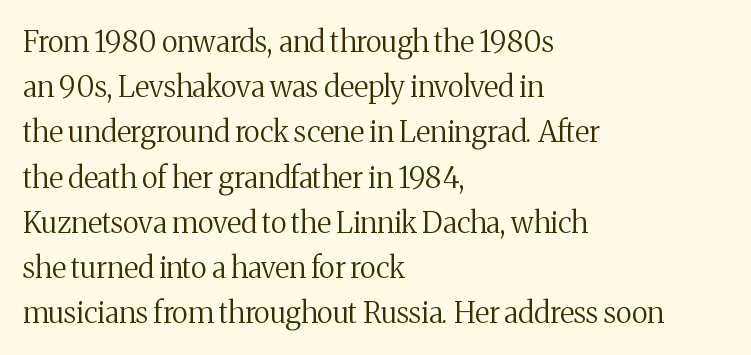
The image shows 29 px regular-weight serif type, upright; set left-aligned, normal line spacing (1.56x), normal letter spacing, not underlined; medium stroke contrast and a medium x-height.
